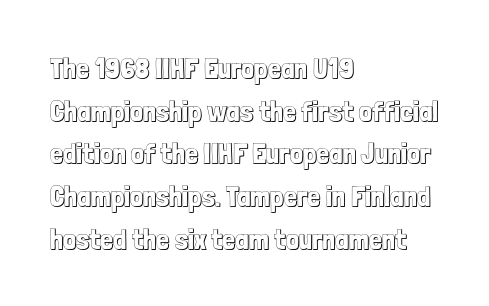
What stands out about the letter spacing? Nothing — it is the standard amount. Here the designer chose a conventional face with non-uniform glyph widths. Designer's note — italics off, roman on. The line-height multiplier appears to be the usual default. No word sits above an underline.
